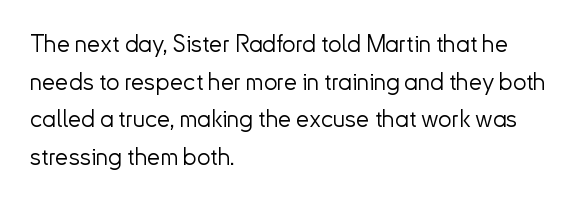
{"italic": "no", "bold": "no", "underline": "no", "align": "left", "line_spacing": "normal", "line_spacing_ratio": 1.57, "letter_spacing": "normal", "letter_spacing_em": 0.0, "glyph_px": 24}
